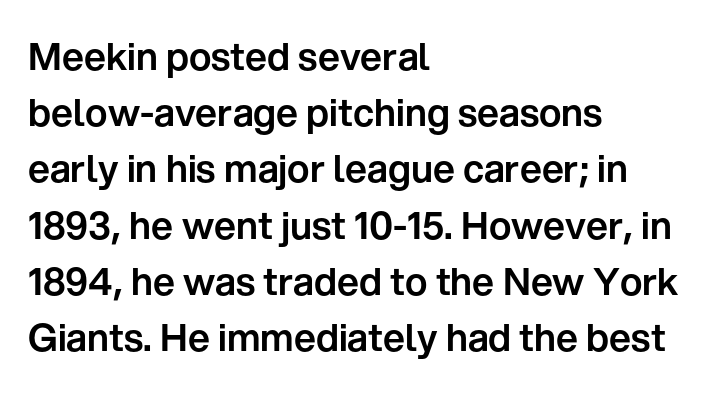
These lines keep a tight, regular rhythm from letter to letter. One-word summary of the alignment: left. The font family rendered here belongs to the sans-serif group. Looks like regular typesetting: each glyph gets only the width it needs.
